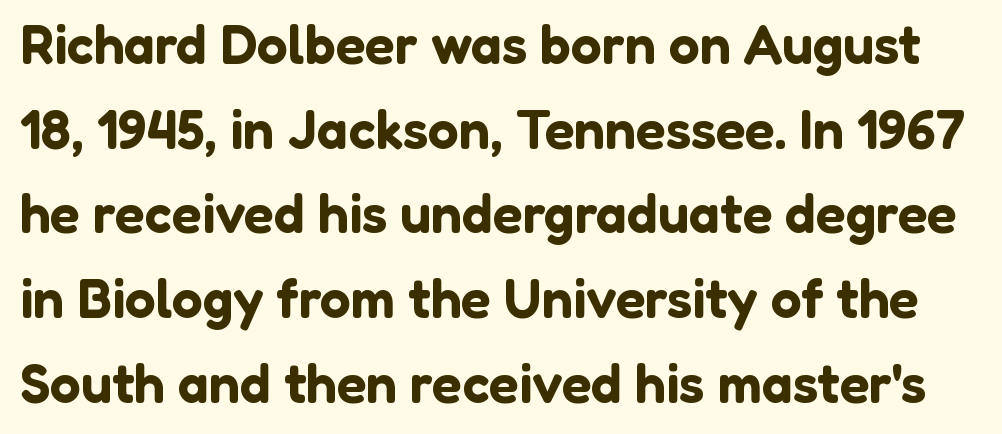
{"serif": "no", "italic": "no", "width": "normal", "stroke_contrast": "low", "x_height": "medium", "monospaced": "no", "underline": "no", "line_spacing": "normal", "line_spacing_ratio": 1.54, "letter_spacing": "normal", "letter_spacing_em": 0.0, "glyph_px": 55}
